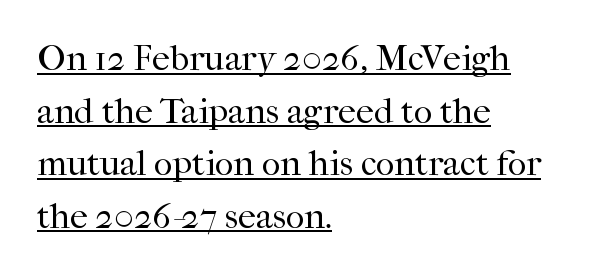
{"serif": "yes", "italic": "no", "bold": "no", "weight": "regular", "width": "normal", "stroke_contrast": "high", "x_height": "medium", "monospaced": "no", "underline": "yes", "align": "left", "line_spacing": "normal", "line_spacing_ratio": 1.46, "letter_spacing": "normal", "letter_spacing_em": 0.0, "glyph_px": 36}
